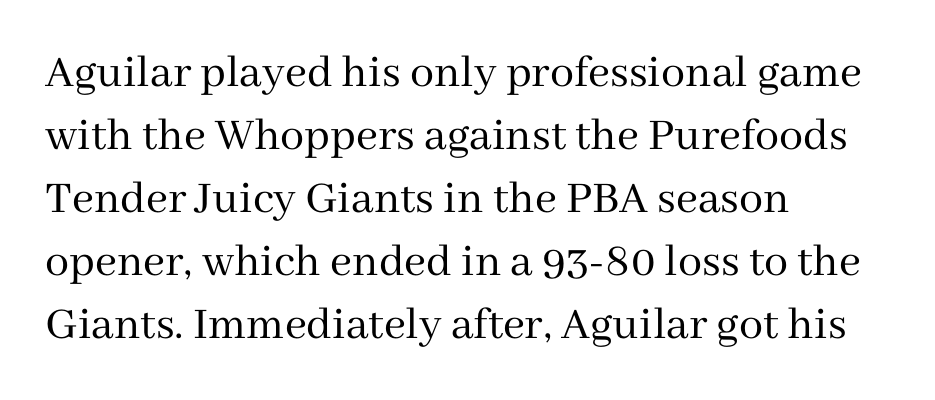
Old-style or modern, the face here clearly has serifs. Clear beneath every line of the passage. The letters sit at their default tracking, neither squeezed nor spread. In terms of leading, this rendering sits right in the middle. This sample is left-justified, so line endings fall wherever the words run out.
